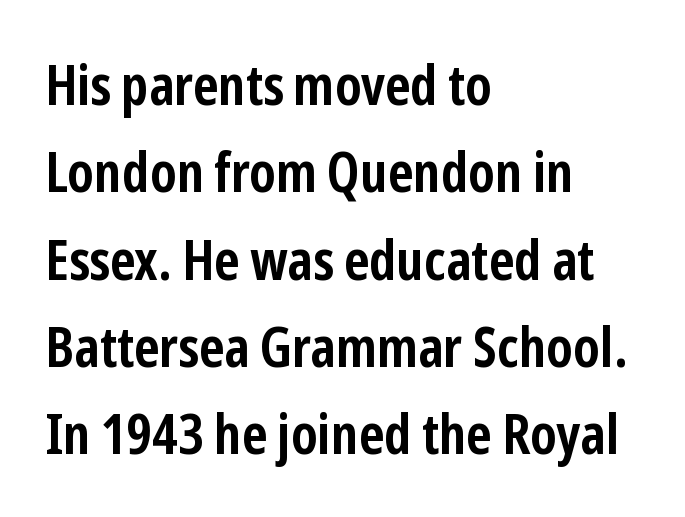
The baseline area is clear. Grotesque or geometric, the face here clearly has no serifs. The strokes are fattened all the way to bold. A student would call this left alignment; a typographer would say flush left, rag right. A typesetter would call this leading conventional body-copy spacing.
